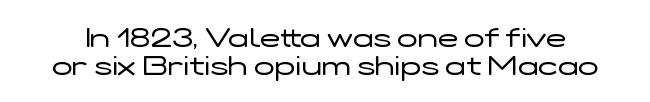
Stems and bowls with no extra thickness — not bold. Style check: upright. Bare-footed words on every line. This block would grow much taller if given ordinary leading; it's compressed now. Words appear dense and cohesive because spacing is normal.
